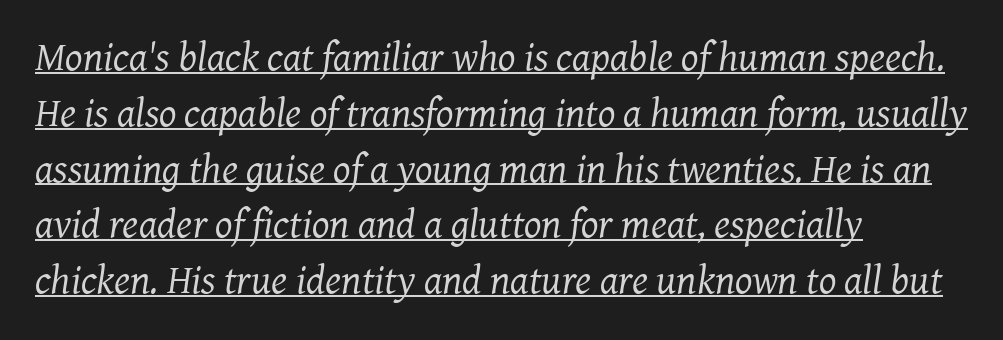
Is this a heavy cut? Hardly; it is regular or lighter. The passage shown has conventional tracking throughout. Posture: slanted. The block of text has a typical density, with ordinary space between rows. Font category for this specimen: serif.
